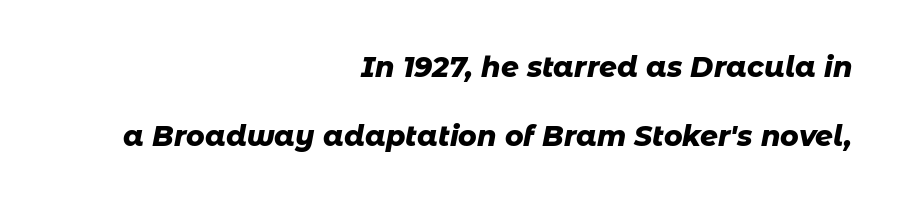
The rendering uses a large line-height, opening up the rows. Any mark beneath the type? The region is blank. Set as a true bold cut, around the 700 mark. Italic? Definitely — the glyphs are oblique.
